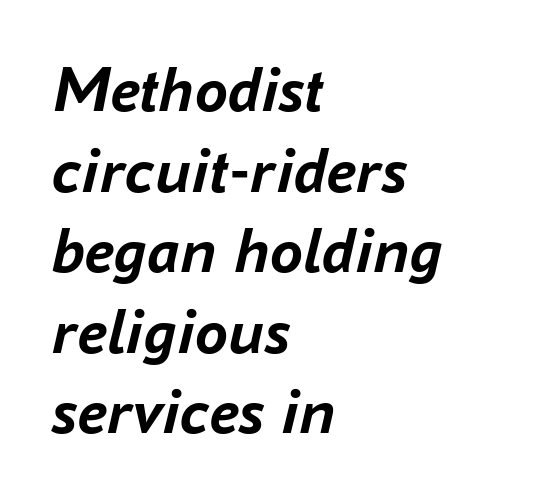
The image shows 66 px semibold type, italic (leaning right); set left-aligned, line spacing 1.22x, normal letter spacing, not underlined; low stroke contrast and a medium x-height.
